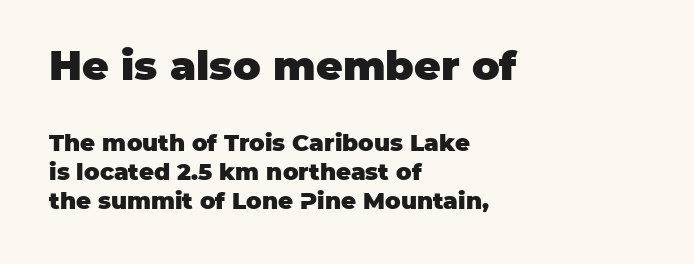
Left-aligned paragraph, ragged on the right. Here the first block reads like a headline and the second like body copy. These lines carry a lot of weight — the face is fully bold. Looks like regular typesetting: each glyph gets only the width it needs.
